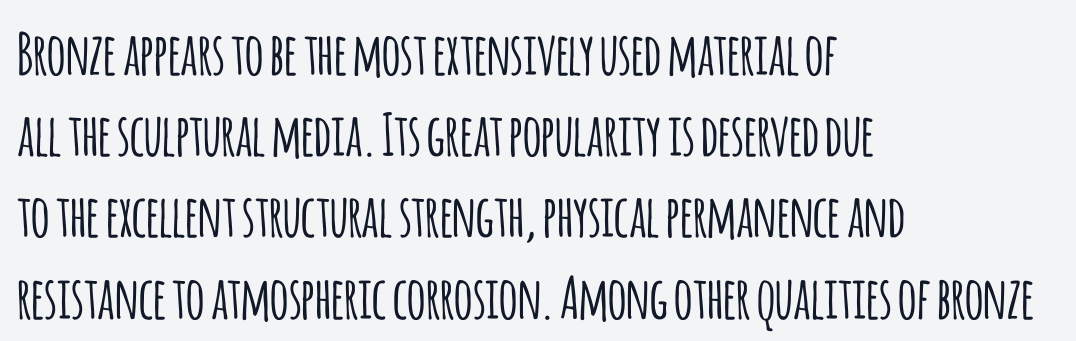
{"serif": "no", "italic": "no", "width": "condensed", "stroke_contrast": "low", "x_height": "large", "monospaced": "no", "underline": "no", "align": "left", "line_spacing": "normal", "line_spacing_ratio": 1.4, "letter_spacing": "normal", "letter_spacing_em": 0.0, "glyph_px": 58}
